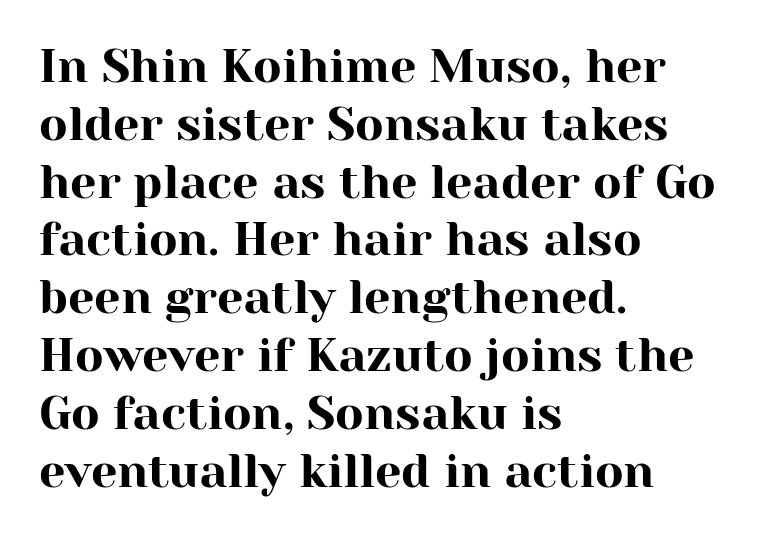
Inter-character spacing is left at the font's built-in metrics. Nobody drew a line under any word here. Yep, those are serifs on the letters. Caption: multi-line text, flush left, ragged right.
